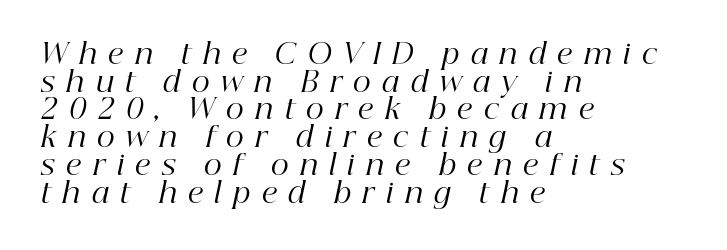
The setting favours the left margin, as ordinary paragraphs usually do. The specimen reads as italic at a glance. The characters are drawn with everyday or finer stroke widths. The gap between lines stays unmarked. The gaps between neighbouring characters are conspicuously large. Spacing verdict: proportional, widths tailored to each character.
